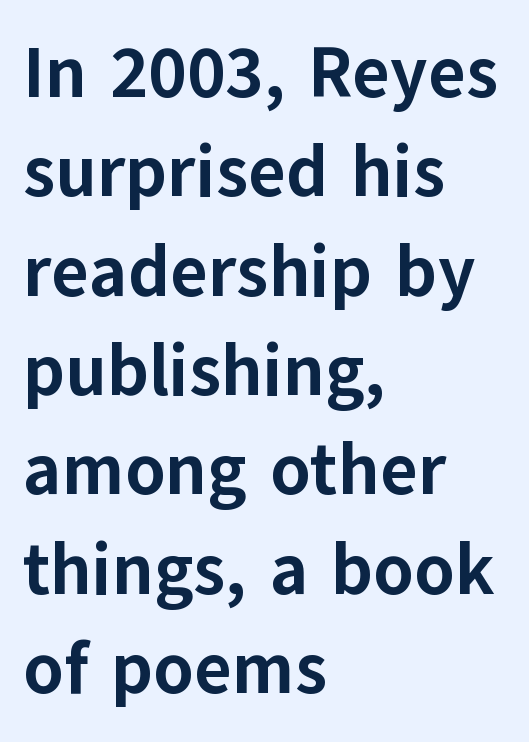
{"serif": "no", "italic": "no", "bold": "yes", "weight": "bold", "width": "normal", "stroke_contrast": "low", "x_height": "medium", "monospaced": "no", "underline": "no", "align": "left", "line_spacing": "normal", "line_spacing_ratio": 1.38, "letter_spacing": "normal", "letter_spacing_em": 0.0, "glyph_px": 72}
